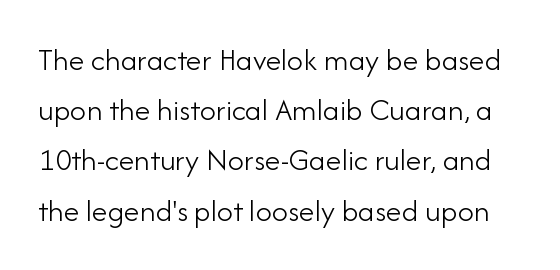
{"serif": "no", "italic": "no", "bold": "no", "weight": "light", "width": "normal", "stroke_contrast": "low", "x_height": "small", "monospaced": "no", "underline": "no", "line_spacing": "normal", "line_spacing_ratio": 1.57, "letter_spacing": "normal", "letter_spacing_em": 0.0, "glyph_px": 32}
